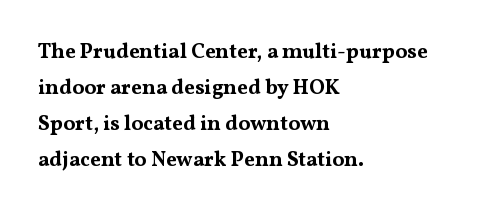
The image shows 21 px bold type, upright; set left-aligned, line spacing 1.71x, normal letter spacing, not underlined.
